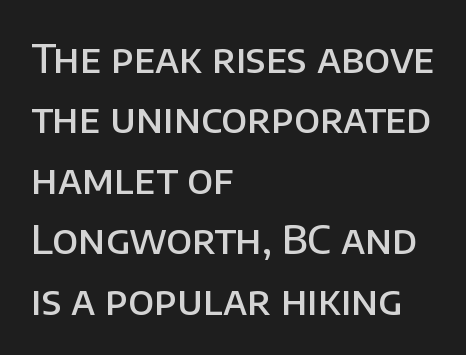
{"serif": "no", "italic": "no", "bold": "semi", "weight": "semibold", "width": "normal", "stroke_contrast": "low", "x_height": "large", "monospaced": "no", "underline": "no", "align": "left", "line_spacing": "normal", "line_spacing_ratio": 1.51, "letter_spacing": "normal", "letter_spacing_em": 0.0, "glyph_px": 40}
